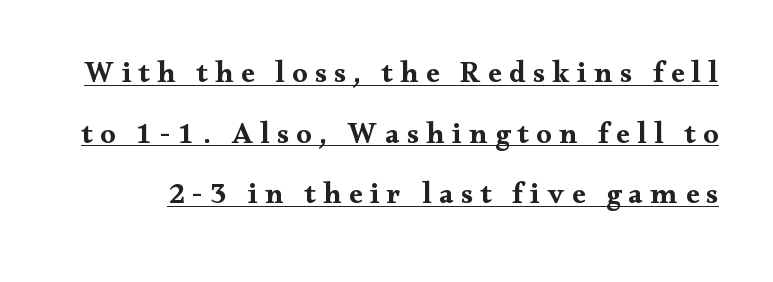
Q: Is the text bold? A: Yes.
Q: Is the text italic (slanted)? A: No, it is upright.
Q: Is the typeface a serif or a sans-serif typeface? A: Serif.
Q: Is the text underlined? A: Yes.
Q: Is the spacing between letters normal or unusually wide? A: Unusually wide.
Q: Is the spacing between lines tight, normal or loose? A: Loose.
Q: Width (condensed, normal, or wide)? A: Wide.
Q: Stroke contrast? A: Medium.
Q: x-height? A: Small.
Q: Monospaced? A: No.
